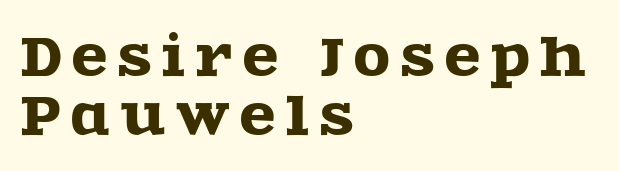
The image shows 52 px wide serif type, upright; set left-aligned, tight line spacing (1.13x), unusually wide letter spacing (+0.21 em), not underlined; a large x-height.
